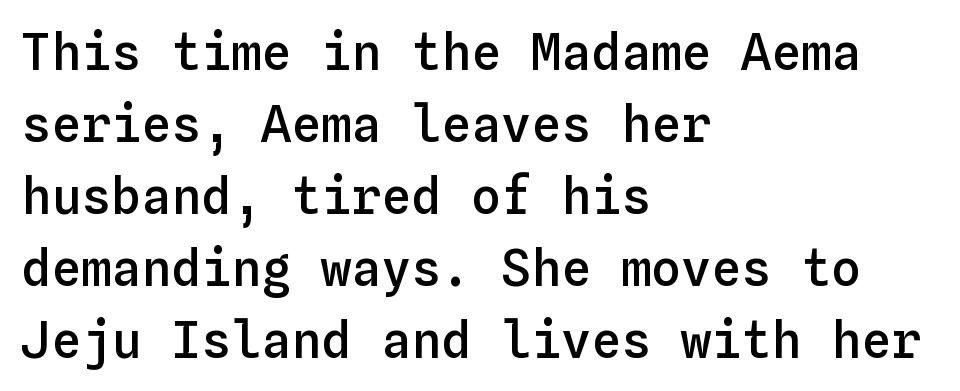
Q: Is the text bold? A: Semi-bold.
Q: Is the text italic (slanted)? A: No, it is upright.
Q: Is the text underlined? A: No.
Q: How is the paragraph aligned? A: Left-aligned.
Q: Is the spacing between letters normal or unusually wide? A: Normal.
Q: Is the spacing between lines tight, normal or loose? A: Normal.
Q: Width (condensed, normal, or wide)? A: Normal.
Q: Stroke contrast? A: Low.
Q: x-height? A: Medium.
Q: Monospaced? A: Yes.
